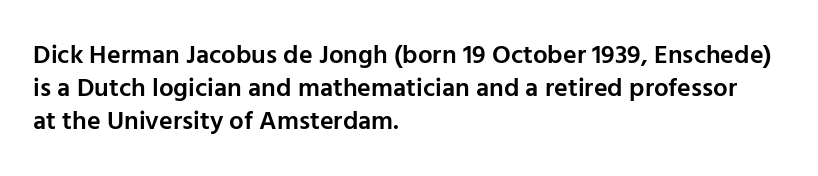
Q: Is the text bold? A: Semi-bold.
Q: Is the text italic (slanted)? A: No, it is upright.
Q: Is the text underlined? A: No.
Q: How is the paragraph aligned? A: Left-aligned.
Q: Is the spacing between letters normal or unusually wide? A: Normal.
Q: Is the spacing between lines tight, normal or loose? A: Normal.
